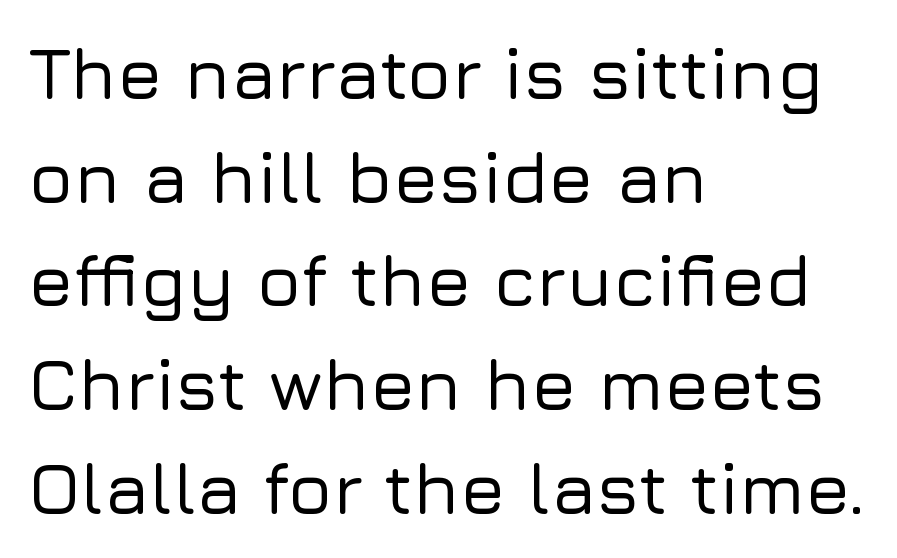
The image shows 73 px sans-serif type, upright; set left-aligned, normal line spacing (1.42x), normal letter spacing, not underlined; low stroke contrast and a medium x-height.
